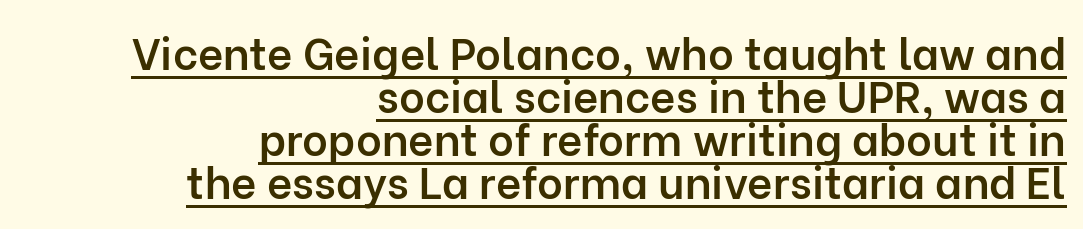
The strokes are fattened partway — semibold, not bold. Is the letter spacing exaggerated? No — it looks like the ordinary default. Does the copy run flush right? Yes — the right margin is perfectly even. The specimen reads as upright at a glance. The passage shown stacks its lines with hardly any gap.
